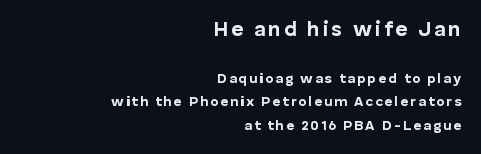
Every character sits straight up, as roman type does. Visually the block forms a straight wall on the right and a jagged coastline on the left. The string is rendered with underlining switched off. On the weight axis this lands at bold, roughly 700. Size hierarchy here favors the leading block over the trailing one.
